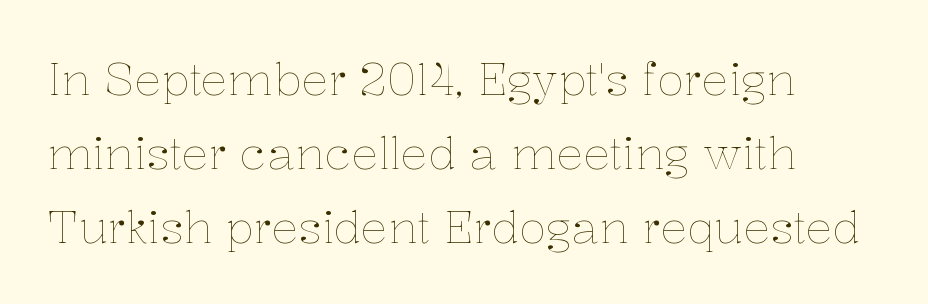
The image shows 45 px thin type, upright; set left-aligned, normal line spacing (1.64x), normal letter spacing, not underlined; low stroke contrast and a medium x-height.
